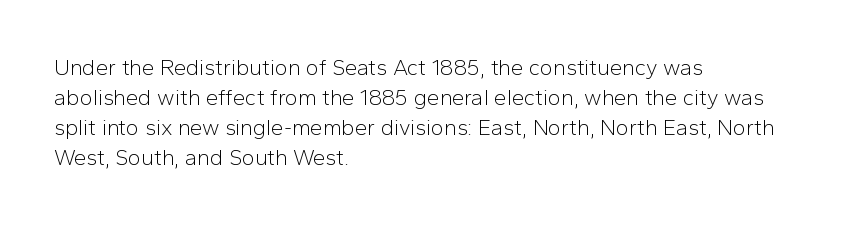
{"italic": "no", "bold": "no", "underline": "no", "align": "left", "line_spacing": "normal", "line_spacing_ratio": 1.36, "letter_spacing": "normal", "letter_spacing_em": 0.0, "glyph_px": 22}
